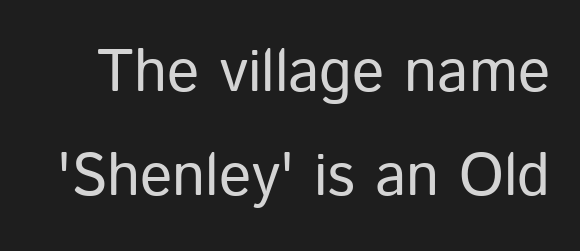
The specimen omits any rule beneath the text block's lines. Heaviness? Minimal to ordinary, like unemphasized prose. The letters stand upright; this is a roman face. Compared with typical body copy, the letter spacing here is the same.
